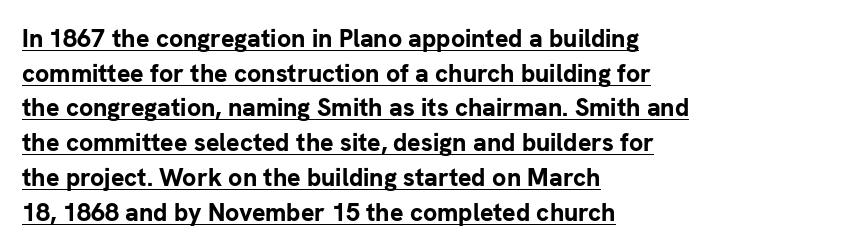
The image shows 25 px bold type, upright; set left-aligned, normal line spacing (1.39x), normal letter spacing, underlined.
